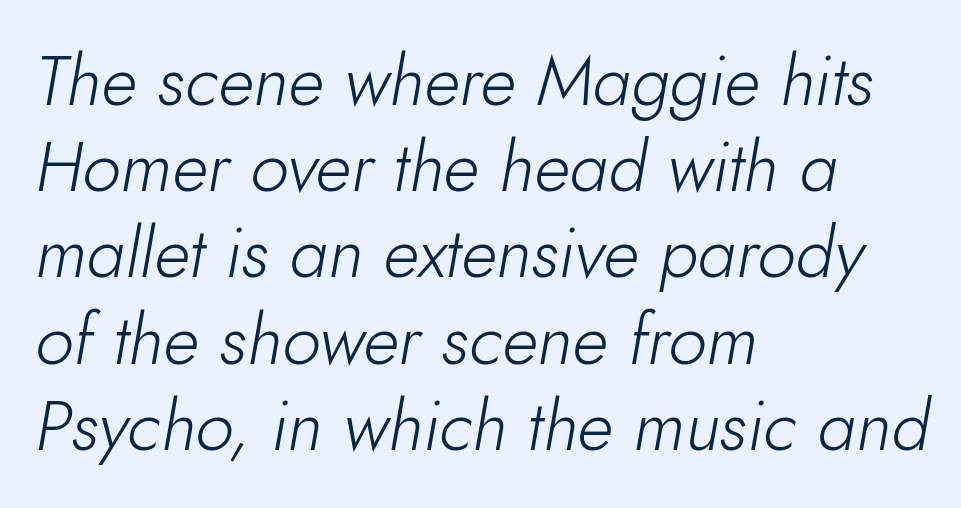
{"italic": "yes", "lean": "right", "slant_degrees": 10, "bold": "no", "weight": "light", "width": "normal", "stroke_contrast": "low", "x_height": "small", "monospaced": "no", "underline": "no", "align": "left", "line_spacing": "normal", "line_spacing_ratio": 1.25, "letter_spacing": "normal", "letter_spacing_em": 0.0, "glyph_px": 69}
